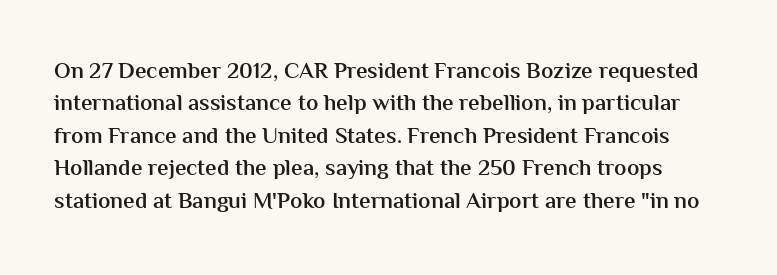
The letters stand upright; this is a roman face. Rows of type keep a routine distance in the vertical direction. This rendering leaves character spacing at its baseline value. Has an underline been added? It has not. Notice the strokes are somewhat thickened but not fully heavy: this is a semibold.
